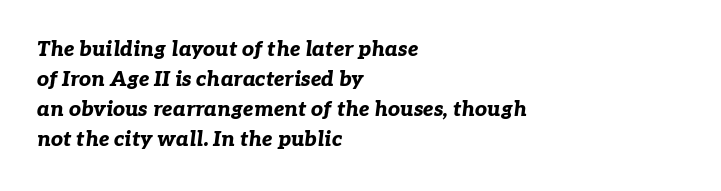
The image shows 21 px bold type, italic (leaning right); set left-aligned, normal line spacing (1.43x), normal letter spacing, not underlined.
